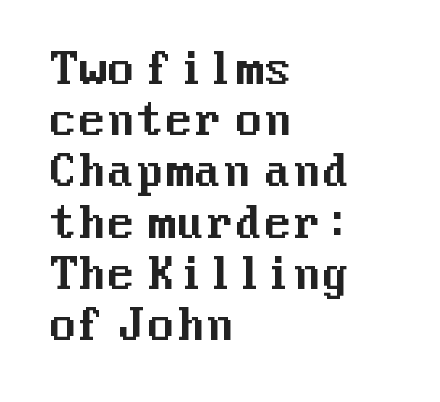
Q: Is the text italic (slanted)? A: No, it is upright.
Q: Is the typeface a serif or a sans-serif typeface? A: Sans-serif.
Q: Is the text underlined? A: No.
Q: How is the paragraph aligned? A: Left-aligned.
Q: Is the spacing between letters normal or unusually wide? A: Normal.
Q: Width (condensed, normal, or wide)? A: Normal.
Q: Stroke contrast? A: Medium.
Q: x-height? A: Medium.
